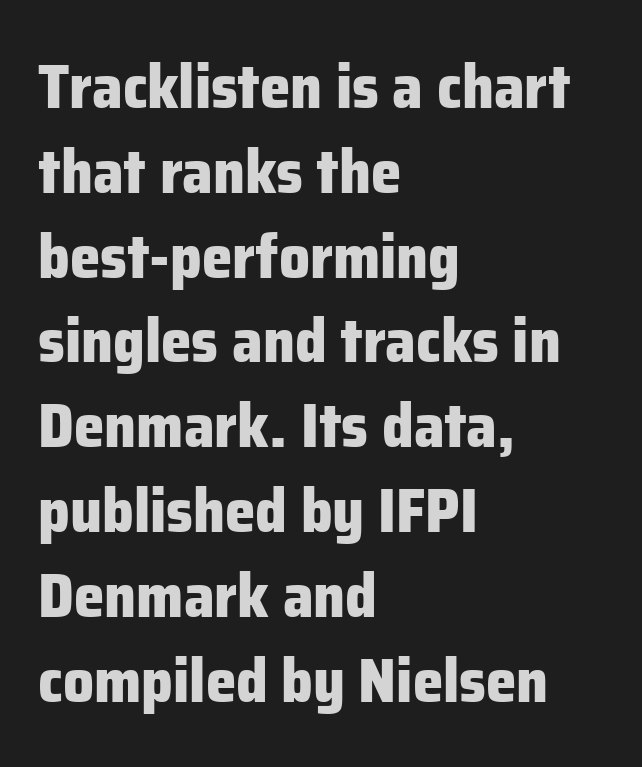
This rendering features lettering with no underline. You could not count columns in this text — the font is proportionally spaced. This rendering leaves character spacing at its baseline value. Does the copy run flush right? No — it runs flush left. Strong, thick strokes mark this as bold type. The leading is moderate, giving the passage an even texture.
